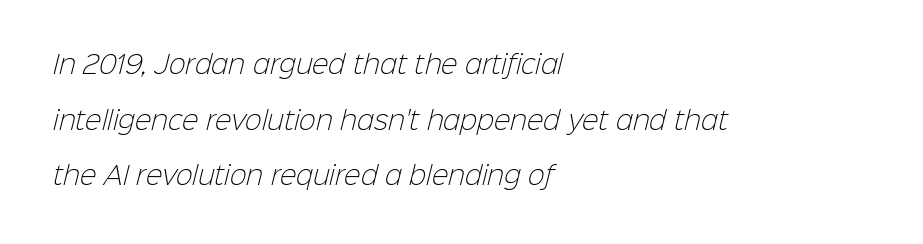
The image shows 25 px text type; set left-aligned, loose line spacing (2.23x), normal letter spacing, not underlined.
